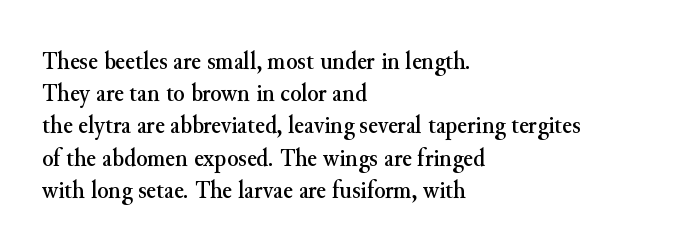
Q: Is the text italic (slanted)? A: No, it is upright.
Q: Is the text underlined? A: No.
Q: How is the paragraph aligned? A: Left-aligned.
Q: Is the spacing between letters normal or unusually wide? A: Normal.
